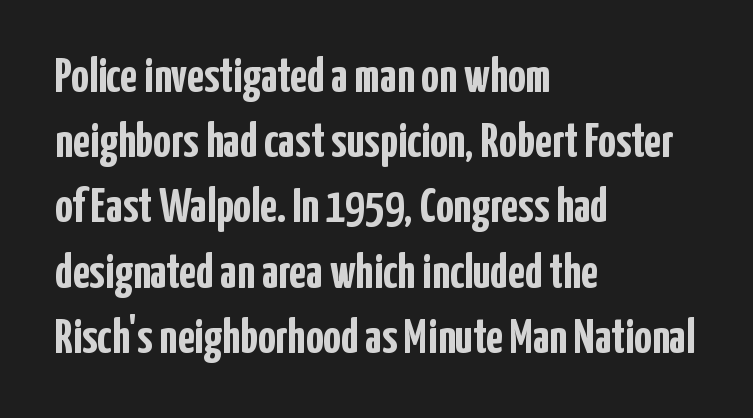
Compared with typical body copy, the letter spacing here is the same. When letters stand straight like this, we call the style roman or upright. You could not count columns in this text — the font is proportionally spaced. A student would call this left alignment; a typographer would say flush left, rag right.
